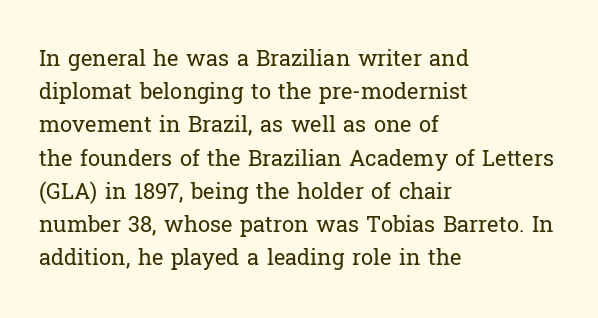
Tall strokes in this sample are plumb rather than angled. Weight: regular or lighter. Tracking value appears to be zero — textbook default spacing. The passage shown stacks its lines at a standard gap. The lines in this sample share a left origin and differ only in where they stop. Anything drawn beneath the words? Only blank space.
